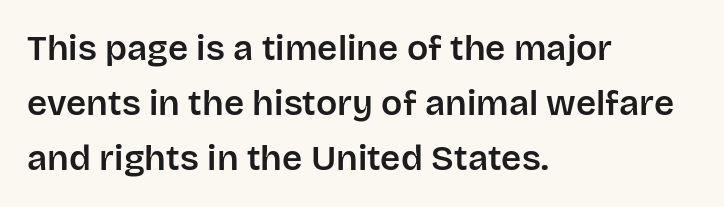
Q: Is the text italic (slanted)? A: No, it is upright.
Q: Is the typeface a serif or a sans-serif typeface? A: Sans-serif.
Q: Is the text underlined? A: No.
Q: How is the paragraph aligned? A: Left-aligned.
Q: Is the spacing between letters normal or unusually wide? A: Normal.
Q: Is the spacing between lines tight, normal or loose? A: Normal.
Q: Width (condensed, normal, or wide)? A: Normal.
Q: Stroke contrast? A: Low.
Q: x-height? A: Large.
Q: Monospaced? A: No.
